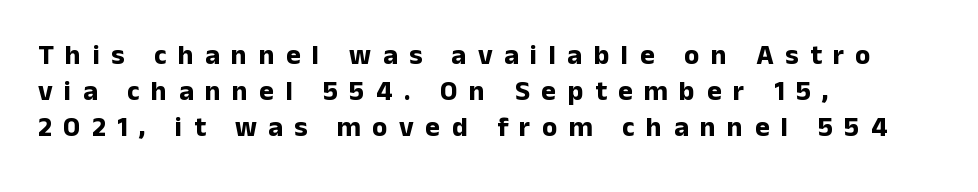
The lettering stays uniformly vertical, giving the passage a roman look. Teacher's note: observe the even left margin — that is flush-left alignment. Tracking here is generous; glyphs stand well apart from one another. A typesetter would call this proportional, since set widths differ per character. The lines sit at an ordinary, default distance from one another. Just letters on the line, the space beneath them empty.
